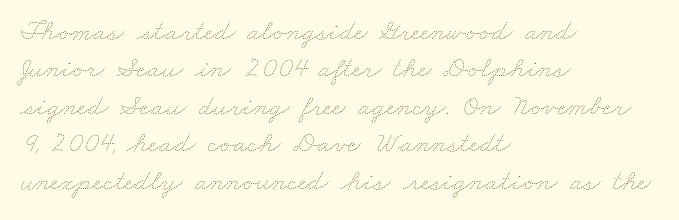
{"bold": "no", "weight": "thin", "width": "wide", "stroke_contrast": "low", "x_height": "small", "monospaced": "no", "underline": "no", "align": "left", "line_spacing": "normal", "line_spacing_ratio": 1.29, "letter_spacing": "normal", "letter_spacing_em": 0.0, "glyph_px": 29}
